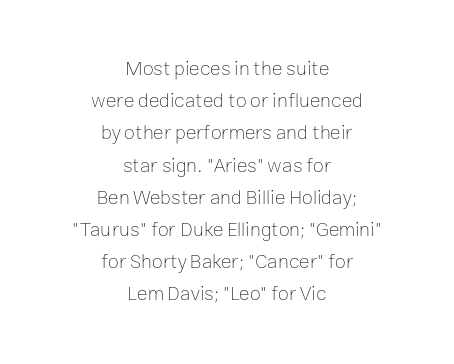
{"italic": "no", "bold": "no", "underline": "no", "align": "center", "line_spacing": "normal", "line_spacing_ratio": 1.61, "letter_spacing": "normal", "letter_spacing_em": 0.0, "glyph_px": 20}
